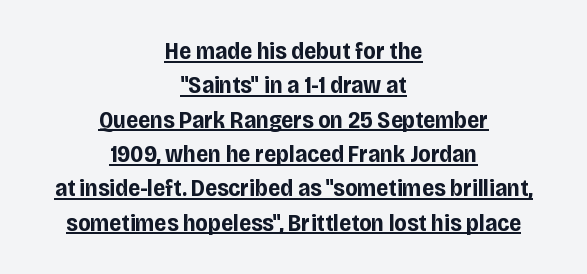
Q: Is the text bold? A: Yes.
Q: Is the text italic (slanted)? A: No, it is upright.
Q: Is the text underlined? A: Yes.
Q: How is the paragraph aligned? A: Centered.
Q: Is the spacing between letters normal or unusually wide? A: Normal.
Q: Is the spacing between lines tight, normal or loose? A: Normal.
